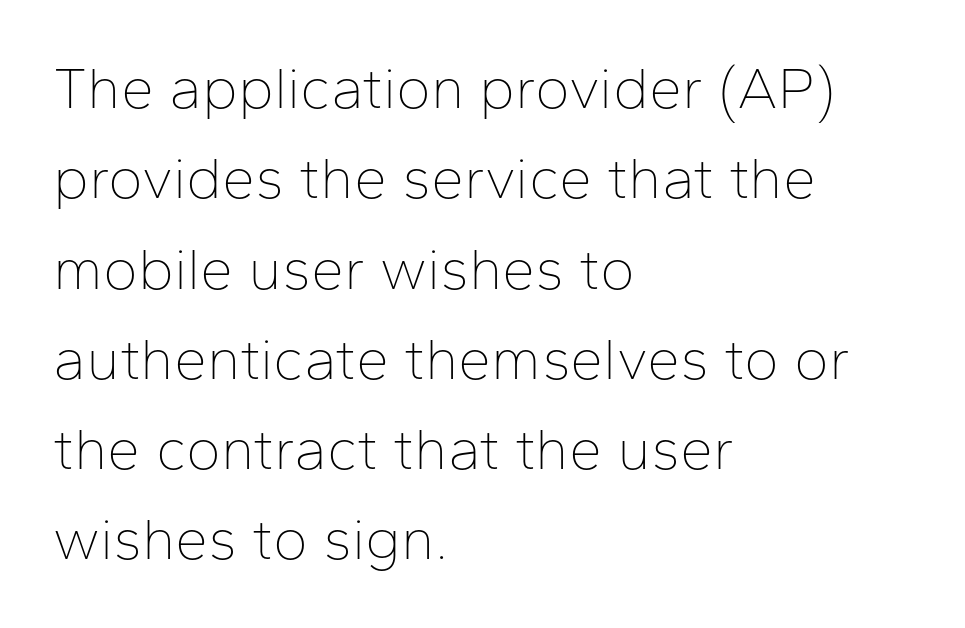
The image shows 59 px thin sans-serif type, upright; set left-aligned, normal line spacing (1.53x), normal letter spacing, not underlined; low stroke contrast and a medium x-height.
